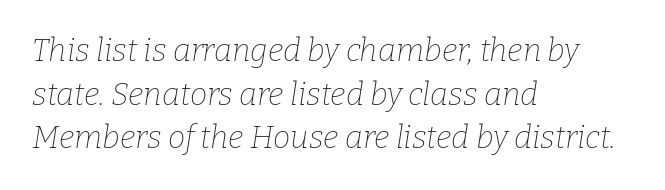
Q: Is the text bold? A: No.
Q: Is the text italic (slanted)? A: Yes, it leans right by about 9 degrees.
Q: Is the typeface a serif or a sans-serif typeface? A: Serif.
Q: Is the text underlined? A: No.
Q: How is the paragraph aligned? A: Left-aligned.
Q: Is the spacing between letters normal or unusually wide? A: Normal.
Q: Is the spacing between lines tight, normal or loose? A: Normal.
Q: Width (condensed, normal, or wide)? A: Normal.
Q: Stroke contrast? A: Low.
Q: x-height? A: Medium.
Q: Monospaced? A: No.
